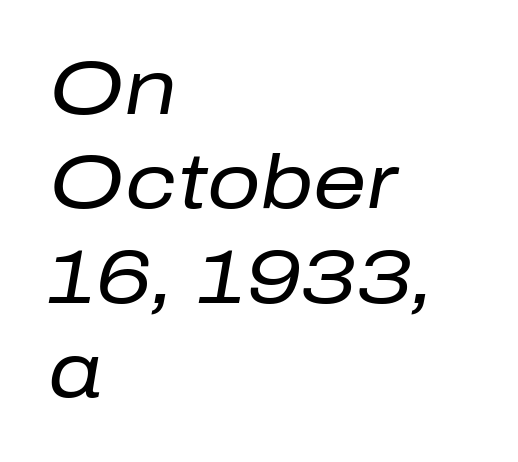
The image shows 75 px regular-weight type, italic (leaning right); set left-aligned, normal line spacing (1.26x), normal letter spacing, not underlined; low stroke contrast and a medium x-height.
